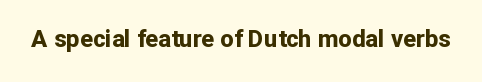
Q: Is the text bold? A: Yes.
Q: Is the text italic (slanted)? A: No, it is upright.
Q: Is the text underlined? A: No.
Q: Is the spacing between letters normal or unusually wide? A: Normal.
